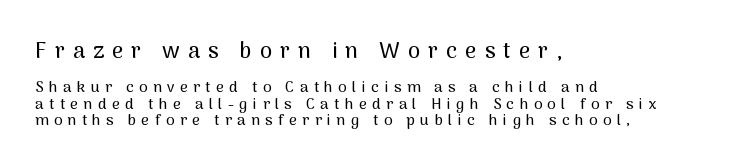
{"italic": "no", "underline": "no", "align": "left", "line_spacing": "tight", "line_spacing_ratio": 1.08, "letter_spacing": "wide", "letter_spacing_em": 0.37, "larger_block": "first", "size_ratio": 1.47, "glyph_px": 22}
